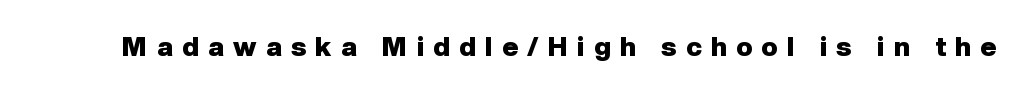
{"italic": "no", "bold": "yes", "underline": "no", "letter_spacing": "wide", "letter_spacing_em": 0.35, "glyph_px": 27}
